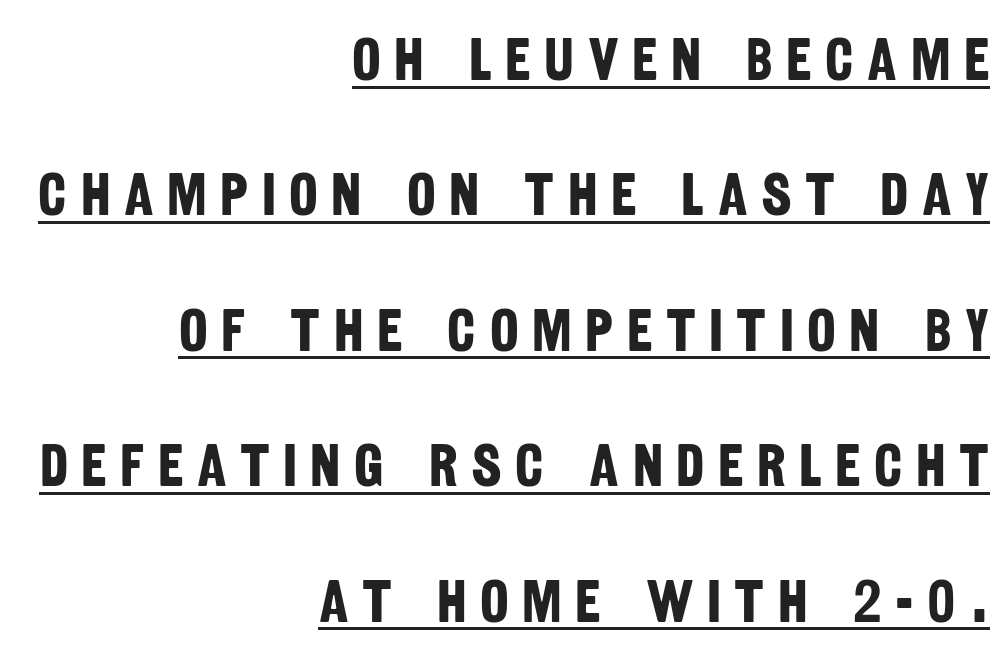
The letters are bold, with thick, heavy strokes. A sans-serif font was chosen for this passage. Character widths vary here, with narrow letters taking less room than wide ones. Loosely led — the rows are spread out. This rendering widens character spacing well past its baseline value.
